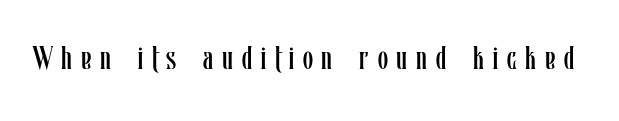
{"italic": "no", "bold": "no", "weight": "regular", "width": "condensed", "stroke_contrast": "low", "x_height": "medium", "monospaced": "no", "underline": "no", "letter_spacing": "wide", "letter_spacing_em": 0.27, "glyph_px": 33}
